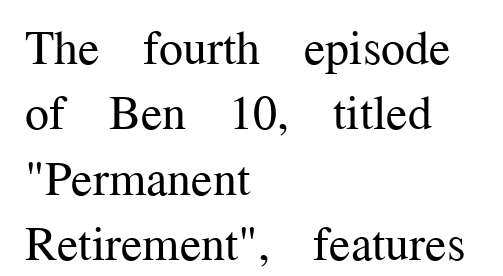
{"serif": "yes", "italic": "no", "bold": "no", "weight": "regular", "width": "normal", "stroke_contrast": "medium", "x_height": "medium", "monospaced": "no", "underline": "no", "align": "left", "line_spacing": "normal", "line_spacing_ratio": 1.36, "letter_spacing": "normal", "letter_spacing_em": 0.0, "glyph_px": 48}
